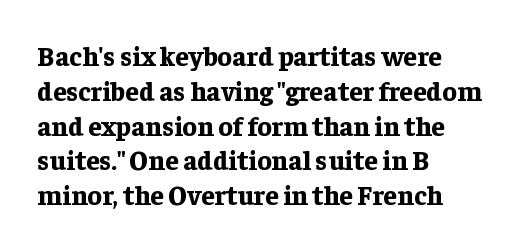
{"italic": "no", "bold": "yes", "underline": "no", "align": "left", "line_spacing": "normal", "line_spacing_ratio": 1.29, "letter_spacing": "normal", "letter_spacing_em": 0.0, "glyph_px": 27}
